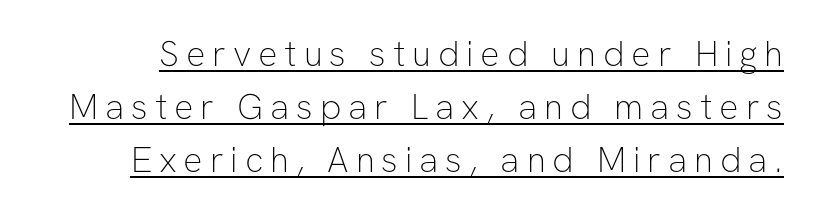
{"serif": "no", "italic": "no", "bold": "no", "weight": "thin", "width": "normal", "stroke_contrast": "low", "x_height": "medium", "monospaced": "no", "underline": "yes", "line_spacing": "normal", "line_spacing_ratio": 1.47, "glyph_px": 36}
